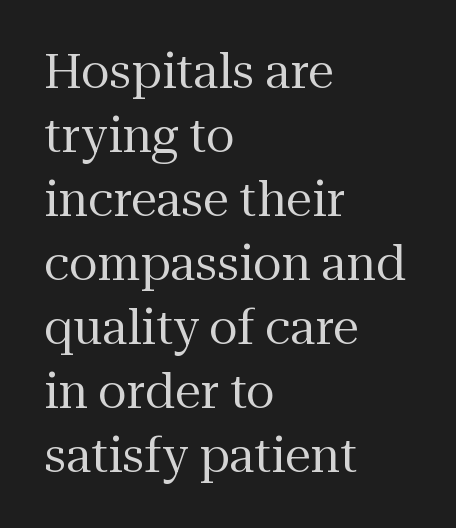
Q: Is the text bold? A: No.
Q: Is the text italic (slanted)? A: No, it is upright.
Q: Is the typeface a serif or a sans-serif typeface? A: Serif.
Q: Is the text underlined? A: No.
Q: How is the paragraph aligned? A: Left-aligned.
Q: Is the spacing between letters normal or unusually wide? A: Normal.
Q: Is the spacing between lines tight, normal or loose? A: Normal.
Q: Width (condensed, normal, or wide)? A: Normal.
Q: Stroke contrast? A: Medium.
Q: x-height? A: Medium.
Q: Monospaced? A: No.
